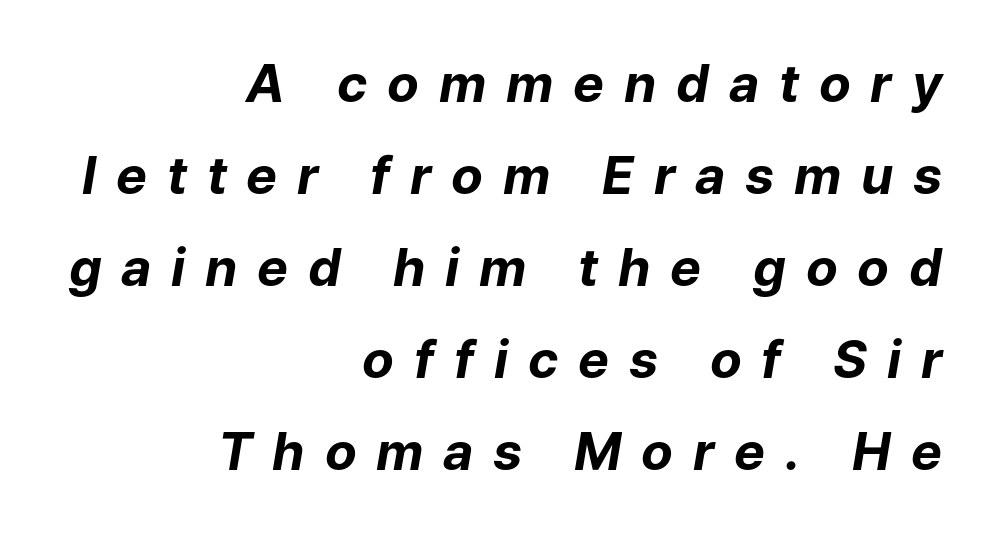
An italicized treatment has been applied to the whole sample. Plenty of ink on the page — the face is bold. The passage shown is not underscored anywhere. Looks like regular typesetting: each glyph gets only the width it needs. Reading down the block, your eye finds every line finishing at a fixed right position. Compared with typical body copy, the letter spacing here is much looser.
